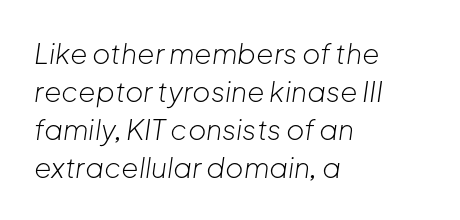
Q: Is the text bold? A: No.
Q: Is the text italic (slanted)? A: Yes, it leans right by about 8 degrees.
Q: Is the text underlined? A: No.
Q: How is the paragraph aligned? A: Left-aligned.
Q: Is the spacing between letters normal or unusually wide? A: Normal.
Q: Is the spacing between lines tight, normal or loose? A: Normal.
Q: Width (condensed, normal, or wide)? A: Normal.
Q: Stroke contrast? A: Low.
Q: x-height? A: Medium.
Q: Monospaced? A: No.
